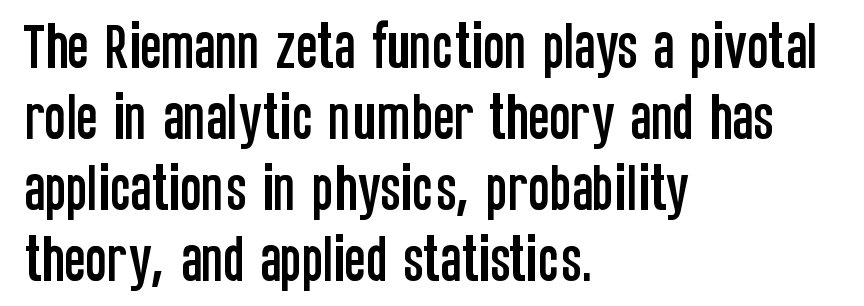
{"serif": "no", "italic": "no", "width": "condensed", "stroke_contrast": "low", "x_height": "large", "monospaced": "no", "underline": "no", "align": "left", "line_spacing": "normal", "line_spacing_ratio": 1.39, "letter_spacing": "normal", "letter_spacing_em": 0.0, "glyph_px": 51}
